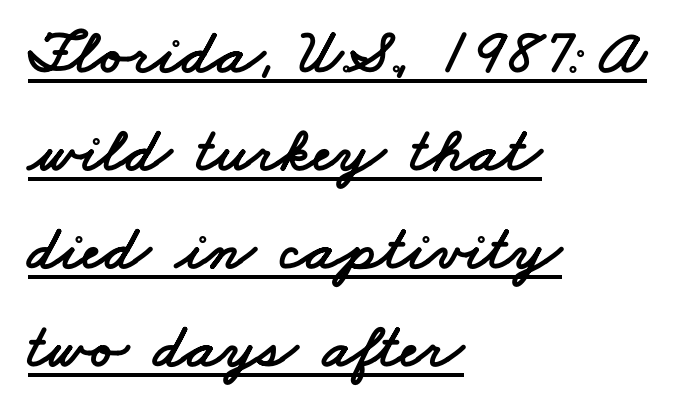
The image shows 64 px wide sans-serif type; set left-aligned, normal line spacing (1.53x), normal letter spacing, underlined; low stroke contrast and a small x-height.
